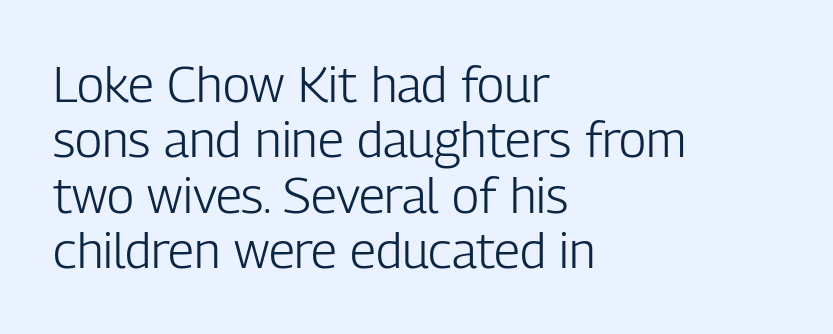
Q: Is the text bold? A: No.
Q: Is the text italic (slanted)? A: No, it is upright.
Q: Is the typeface a serif or a sans-serif typeface? A: Sans-serif.
Q: Is the text underlined? A: No.
Q: How is the paragraph aligned? A: Left-aligned.
Q: Is the spacing between letters normal or unusually wide? A: Normal.
Q: Is the spacing between lines tight, normal or loose? A: Tight.
Q: Width (condensed, normal, or wide)? A: Condensed.
Q: Stroke contrast? A: Low.
Q: x-height? A: Medium.
Q: Monospaced? A: No.
